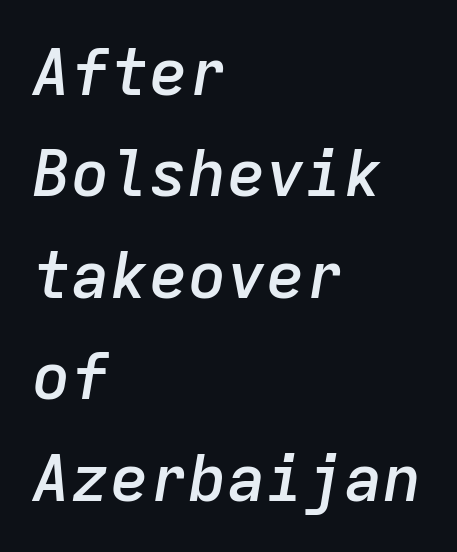
Q: Is the text bold? A: Semi-bold.
Q: Is the text italic (slanted)? A: Yes, it leans right by about 9 degrees.
Q: Is the text underlined? A: No.
Q: How is the paragraph aligned? A: Left-aligned.
Q: Is the spacing between letters normal or unusually wide? A: Normal.
Q: Is the spacing between lines tight, normal or loose? A: Normal.
Q: Width (condensed, normal, or wide)? A: Normal.
Q: Stroke contrast? A: Low.
Q: x-height? A: Medium.
Q: Monospaced? A: Yes.
